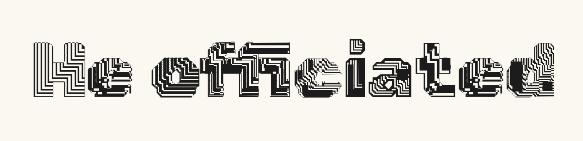
Q: Is the text italic (slanted)? A: No, it is upright.
Q: Is the text underlined? A: No.
Q: Is the spacing between letters normal or unusually wide? A: Normal.
Q: Width (condensed, normal, or wide)? A: Normal.
Q: x-height? A: Medium.
Q: Monospaced? A: No.
